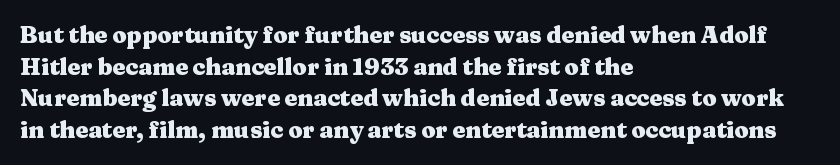
{"italic": "no", "bold": "yes", "underline": "no", "align": "left", "line_spacing": "normal", "line_spacing_ratio": 1.38, "letter_spacing": "normal", "letter_spacing_em": 0.0, "glyph_px": 23}
